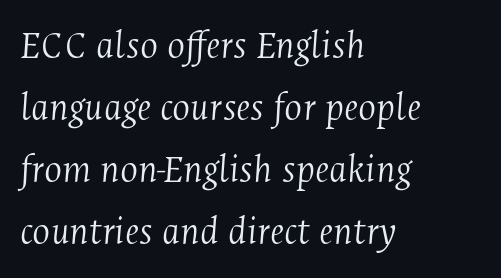
The image shows 42 px light, condensed serif type, italic (leaning right); set left-aligned, normal line spacing (1.48x), normal letter spacing, not underlined; medium stroke contrast and a medium x-height.
